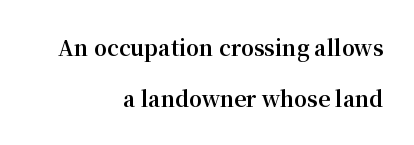
The image shows 21 px bold type, upright; set right-aligned, loose line spacing (2.45x), normal letter spacing, not underlined.
